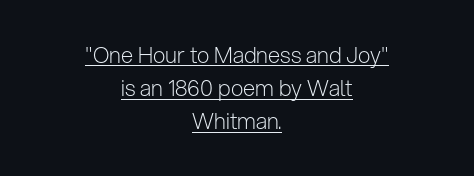
{"italic": "no", "bold": "no", "underline": "yes", "align": "center", "line_spacing": "normal", "line_spacing_ratio": 1.51, "letter_spacing": "normal", "letter_spacing_em": 0.0, "glyph_px": 22}
